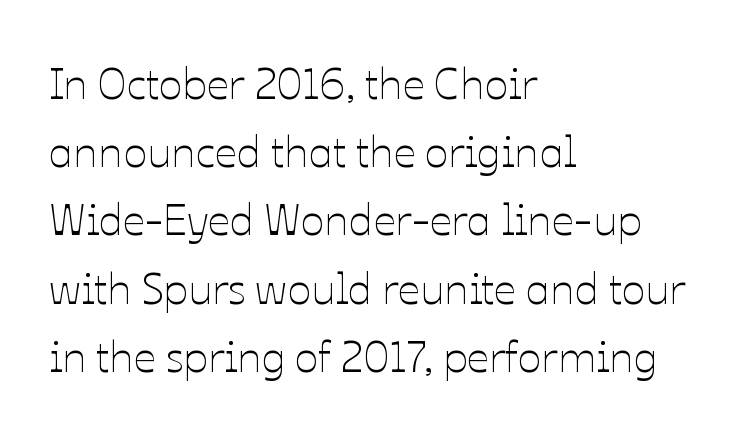
The image shows 44 px thin type, upright; set left-aligned, normal line spacing (1.55x), normal letter spacing, not underlined; low stroke contrast and a medium x-height.
